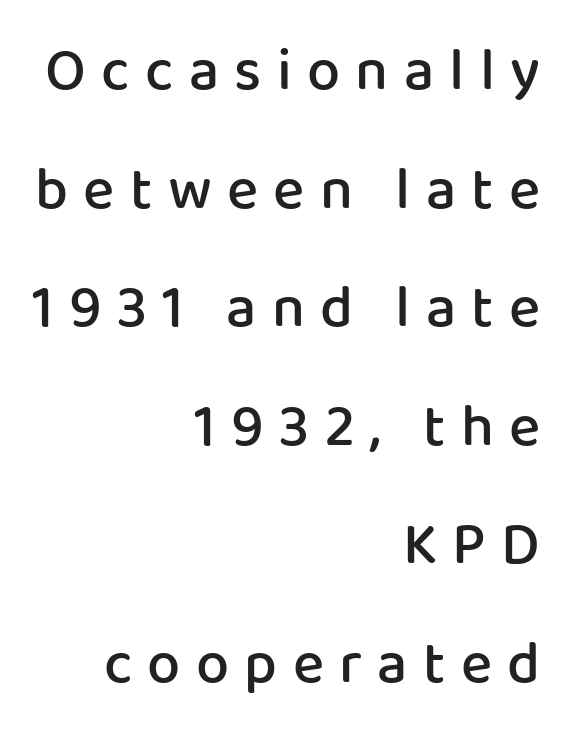
The image shows 59 px semibold sans-serif type, upright; set right-aligned, loose line spacing (2.01x), unusually wide letter spacing (+0.26 em), not underlined; low stroke contrast and a medium x-height.
